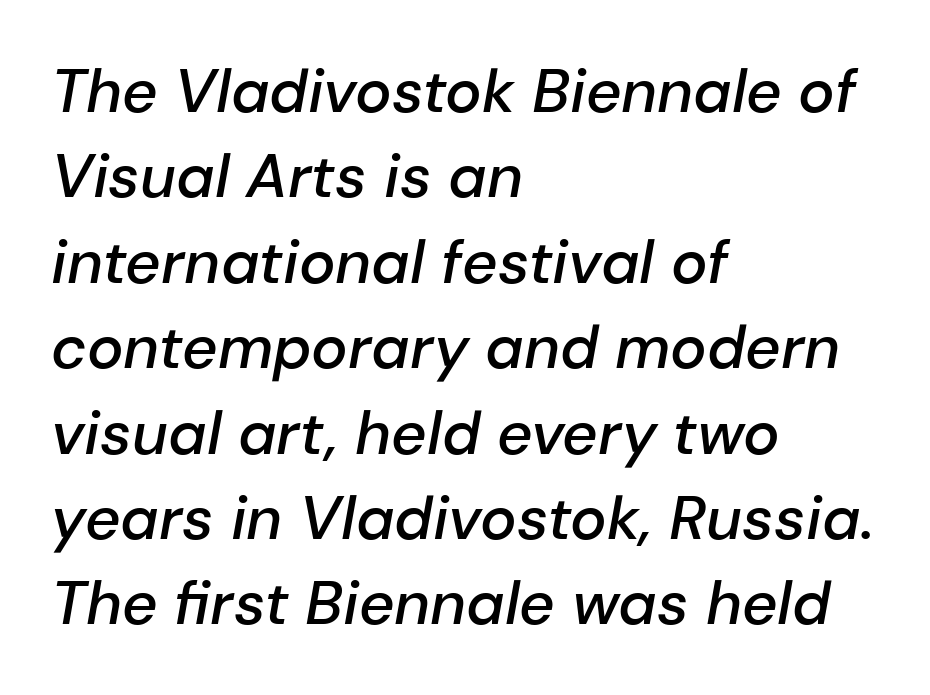
Slanted lettering throughout. The space between consecutive lines is moderate. The gap between lines stays unmarked. Typographic density is moderately raised because the face is semibold. What stands out about the letter spacing? Nothing — it is the standard amount.
